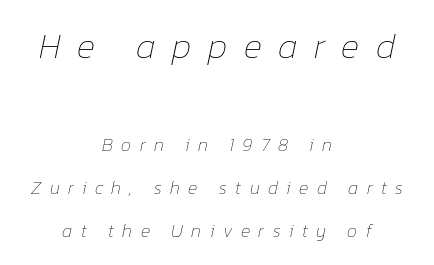
{"italic": "yes", "lean": "right", "slant_degrees": 12, "bold": "no", "weight": "thin", "width": "normal", "stroke_contrast": "low", "x_height": "medium", "monospaced": "no", "underline": "no", "align": "center", "line_spacing": "loose", "line_spacing_ratio": 2.4, "letter_spacing": "wide", "letter_spacing_em": 0.47, "larger_block": "first", "size_ratio": 1.94, "glyph_px": 35}
